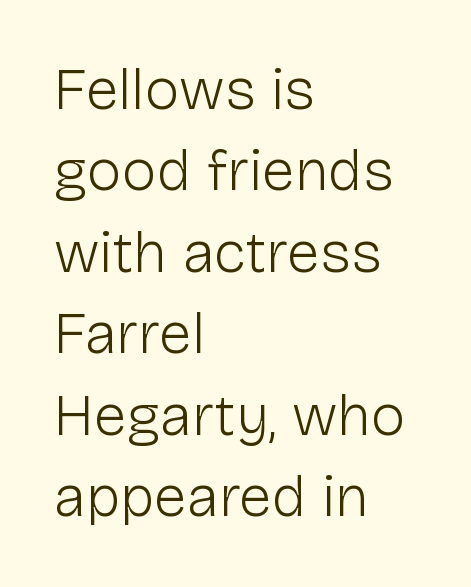
Q: Is the text bold? A: No.
Q: Is the text italic (slanted)? A: No, it is upright.
Q: Is the typeface a serif or a sans-serif typeface? A: Sans-serif.
Q: Is the text underlined? A: No.
Q: How is the paragraph aligned? A: Left-aligned.
Q: Is the spacing between letters normal or unusually wide? A: Normal.
Q: Is the spacing between lines tight, normal or loose? A: Normal.
Q: Width (condensed, normal, or wide)? A: Normal.
Q: Stroke contrast? A: Low.
Q: x-height? A: Medium.
Q: Monospaced? A: No.
